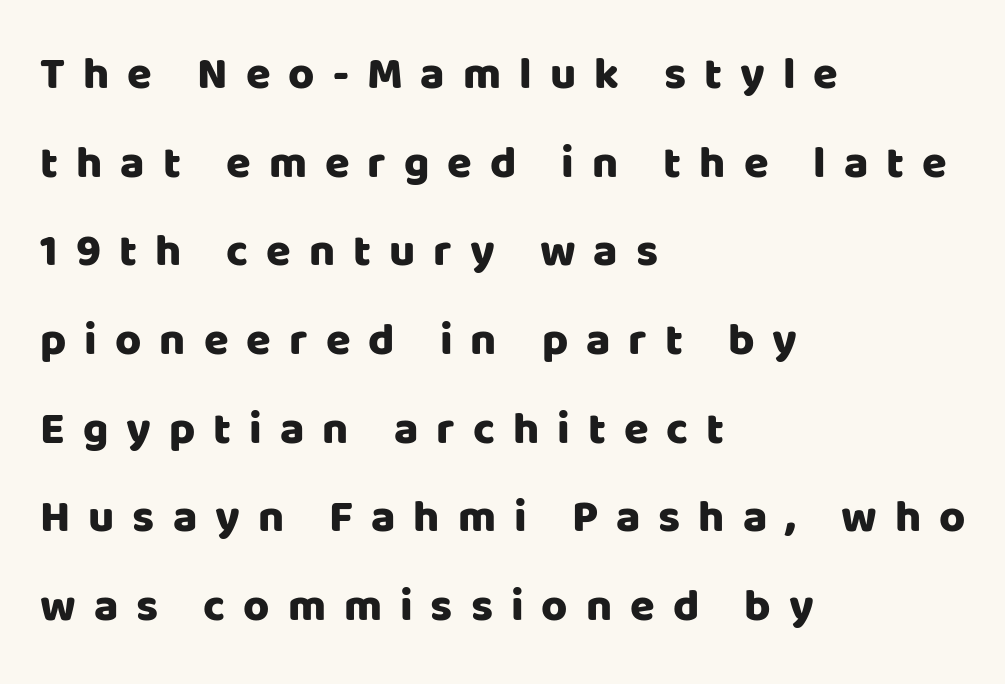
The image shows 45 px sans-serif type, upright; set left-aligned, loose line spacing (1.97x), unusually wide letter spacing (+0.4 em), not underlined; low stroke contrast and a large x-height.
